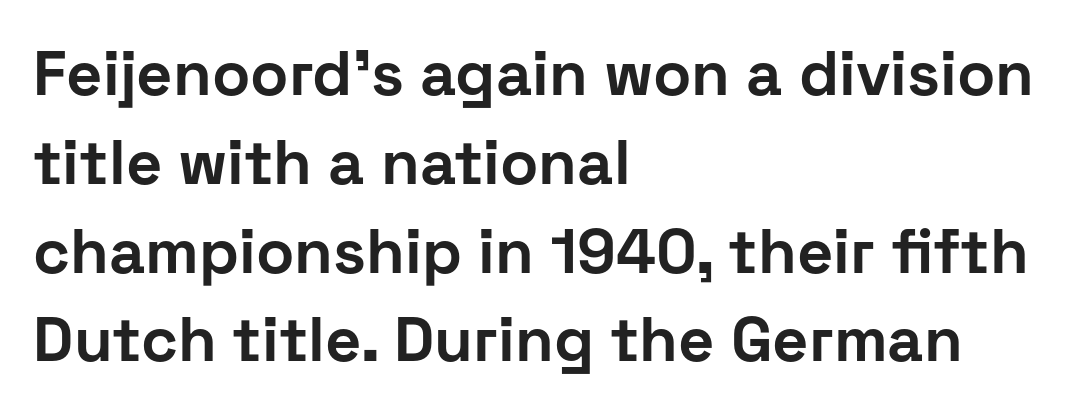
Q: Is the text bold? A: Yes.
Q: Is the text italic (slanted)? A: No, it is upright.
Q: Is the typeface a serif or a sans-serif typeface? A: Sans-serif.
Q: Is the text underlined? A: No.
Q: How is the paragraph aligned? A: Left-aligned.
Q: Is the spacing between letters normal or unusually wide? A: Normal.
Q: Is the spacing between lines tight, normal or loose? A: Normal.
Q: Width (condensed, normal, or wide)? A: Normal.
Q: Stroke contrast? A: Low.
Q: x-height? A: Medium.
Q: Monospaced? A: No.
